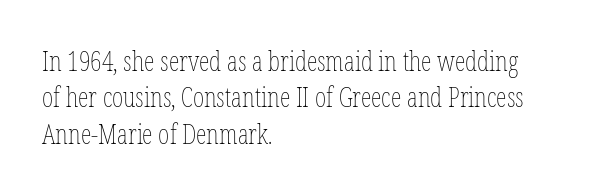
{"italic": "no", "bold": "no", "underline": "no", "align": "left", "line_spacing": "normal", "line_spacing_ratio": 1.35, "letter_spacing": "normal", "letter_spacing_em": 0.0, "glyph_px": 27}
